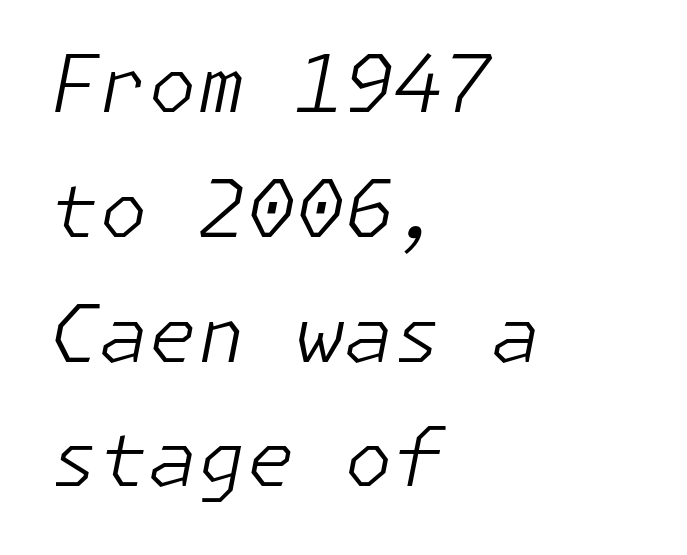
The image shows 79 px light type, italic (leaning right); set left-aligned, normal line spacing (1.58x), normal letter spacing, not underlined; low stroke contrast and a medium x-height.
